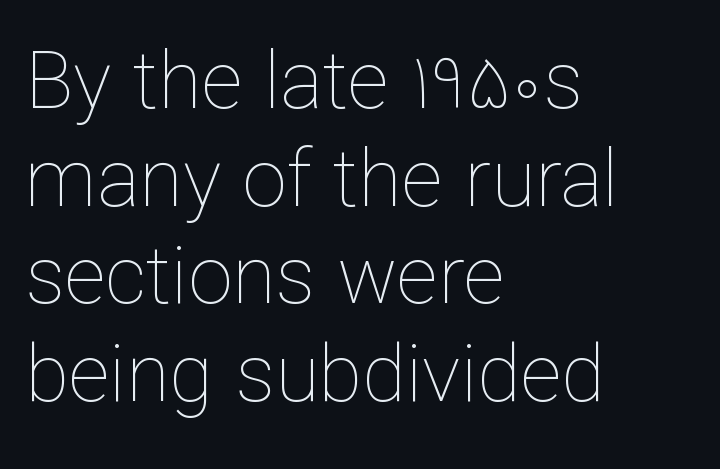
Q: Is the text bold? A: No.
Q: Is the text italic (slanted)? A: No, it is upright.
Q: Is the text underlined? A: No.
Q: How is the paragraph aligned? A: Left-aligned.
Q: Is the spacing between letters normal or unusually wide? A: Normal.
Q: Width (condensed, normal, or wide)? A: Normal.
Q: Stroke contrast? A: Low.
Q: x-height? A: Medium.
Q: Monospaced? A: No.
